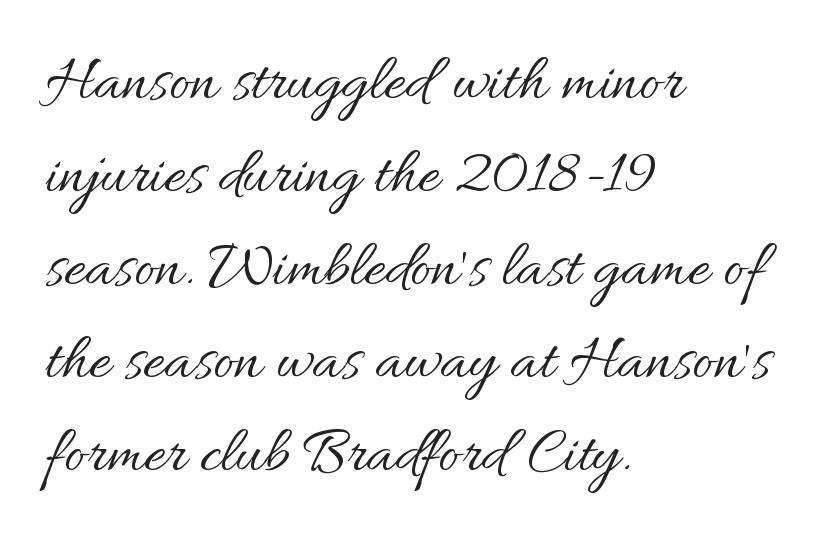
{"bold": "no", "weight": "regular", "width": "normal", "stroke_contrast": "medium", "x_height": "small", "monospaced": "no", "underline": "no", "align": "left", "line_spacing": "normal", "line_spacing_ratio": 1.43, "letter_spacing": "normal", "letter_spacing_em": 0.0, "glyph_px": 65}
